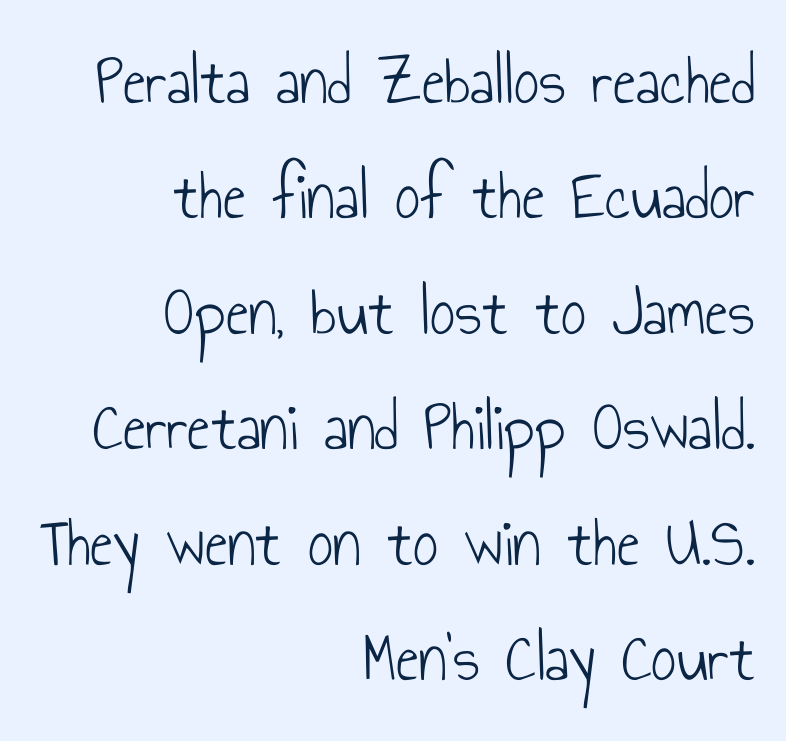
Q: Is the text bold? A: No.
Q: Is the text italic (slanted)? A: No, it is upright.
Q: Is the typeface a serif or a sans-serif typeface? A: Sans-serif.
Q: Is the text underlined? A: No.
Q: How is the paragraph aligned? A: Right-aligned.
Q: Is the spacing between letters normal or unusually wide? A: Normal.
Q: Is the spacing between lines tight, normal or loose? A: Normal.
Q: Width (condensed, normal, or wide)? A: Condensed.
Q: Stroke contrast? A: Low.
Q: x-height? A: Small.
Q: Monospaced? A: No.
